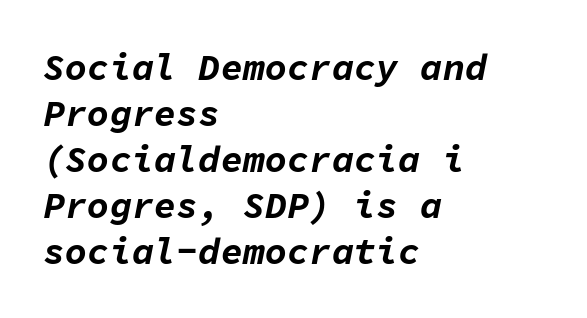
Q: Is the text bold? A: Yes.
Q: Is the text italic (slanted)? A: Yes, it leans right by about 11 degrees.
Q: Is the text underlined? A: No.
Q: How is the paragraph aligned? A: Left-aligned.
Q: Is the spacing between letters normal or unusually wide? A: Normal.
Q: Width (condensed, normal, or wide)? A: Normal.
Q: Stroke contrast? A: Low.
Q: x-height? A: Medium.
Q: Monospaced? A: Yes.
